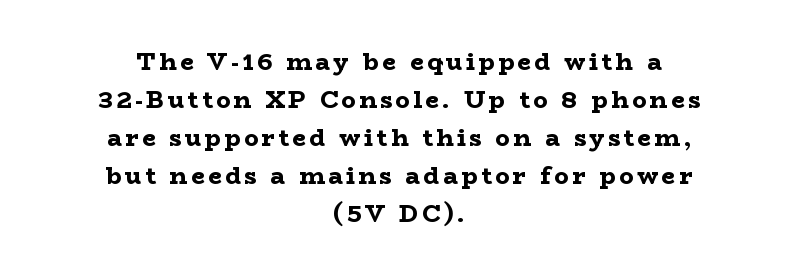
Letters rest on an invisible, unmarked baseline. Successive baselines arrive at the customary interval. Notice how the stems are strictly vertical — no italics here. This is heavy type, rendered in bold. Visually the block forms a symmetrical silhouette, jagged on both flanks.
